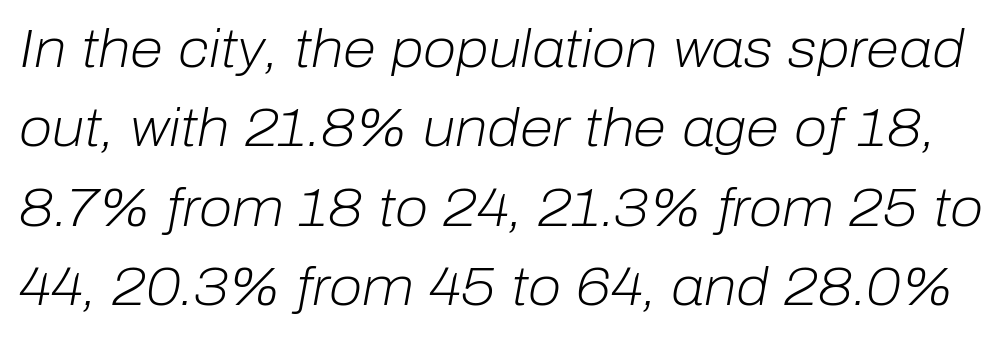
{"italic": "yes", "lean": "right", "slant_degrees": 10, "bold": "no", "weight": "light", "width": "normal", "stroke_contrast": "low", "x_height": "medium", "monospaced": "no", "underline": "no", "line_spacing": "normal", "line_spacing_ratio": 1.47, "letter_spacing": "normal", "letter_spacing_em": 0.0, "glyph_px": 54}
